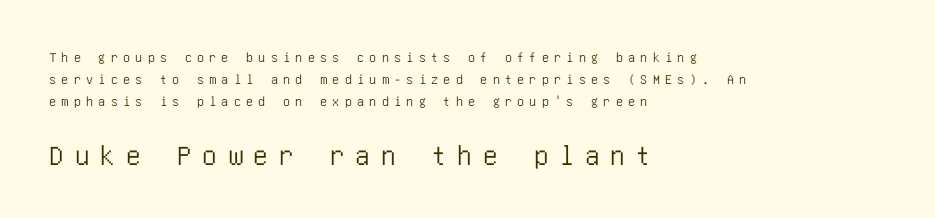
The image shows 29 px condensed sans-serif type, upright; set left-aligned, normal line spacing (1.58x), unusually wide letter spacing (+0.38 em), not underlined; the second (bottom) block is 2.07x larger; low stroke contrast and a large x-height.
